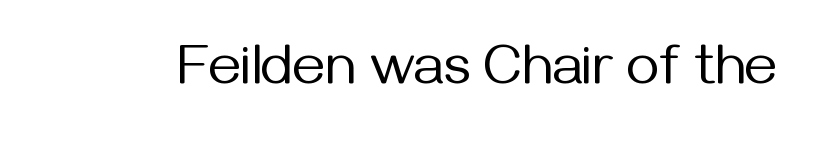
Just letters on the line, the space beneath them empty. Each word holds together tightly as a unit, with standard inter-letter gaps. No chunkiness to these letters — they're not bold. What kind of face is this? One without serifs — a sans.
